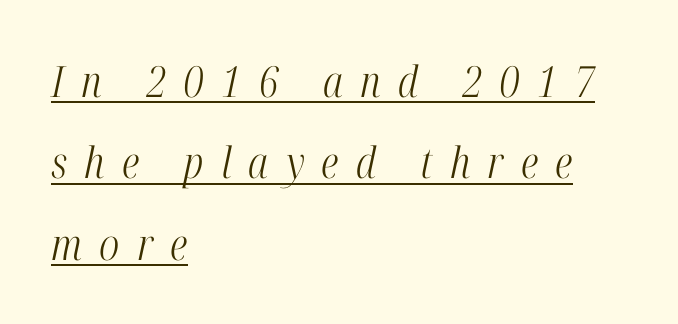
Q: Is the text bold? A: No.
Q: Is the text italic (slanted)? A: Yes, it leans right by about 12 degrees.
Q: Is the typeface a serif or a sans-serif typeface? A: Serif.
Q: Is the text underlined? A: Yes.
Q: How is the paragraph aligned? A: Left-aligned.
Q: Is the spacing between letters normal or unusually wide? A: Unusually wide.
Q: Width (condensed, normal, or wide)? A: Condensed.
Q: Stroke contrast? A: High.
Q: x-height? A: Medium.
Q: Monospaced? A: No.
